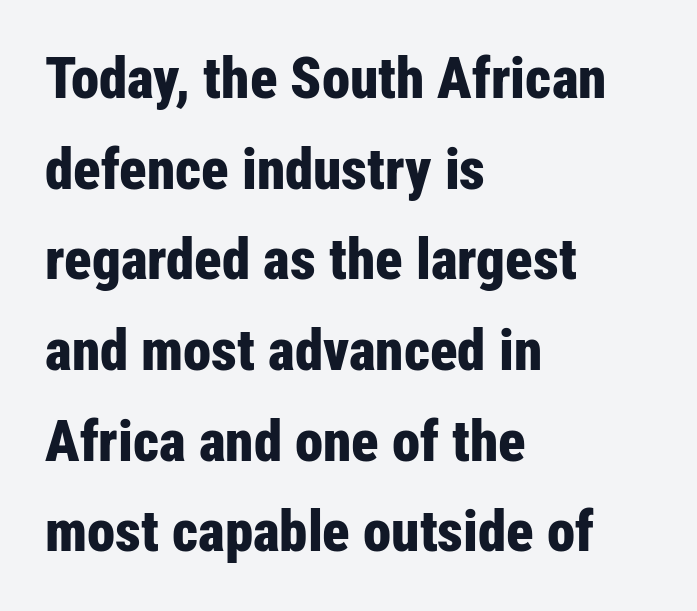
{"serif": "no", "italic": "no", "bold": "yes", "weight": "bold", "width": "condensed", "stroke_contrast": "low", "x_height": "medium", "monospaced": "no", "underline": "no", "align": "left", "line_spacing": "normal", "line_spacing_ratio": 1.59, "letter_spacing": "normal", "letter_spacing_em": 0.0, "glyph_px": 57}
